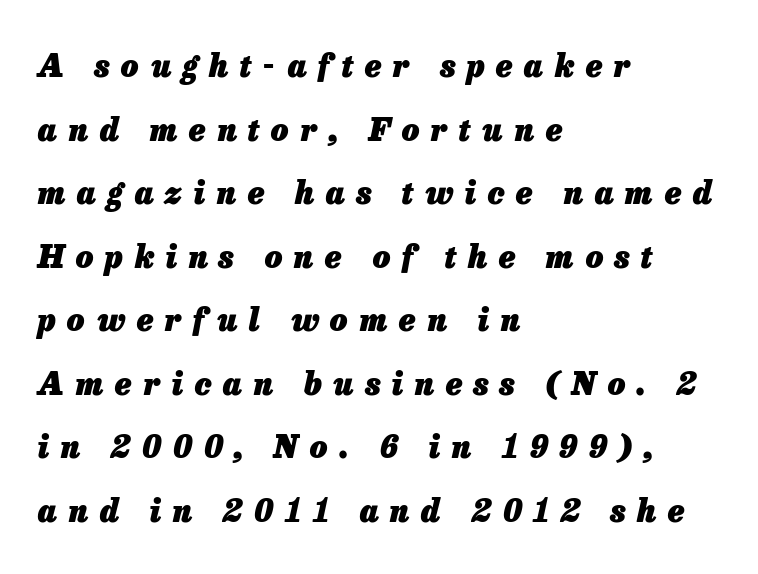
Letter spacing: wide. Nobody drew a line under any word here. The rendering uses a large line-height, opening up the rows. You can tell it's italic because the verticals aren't actually vertical.
